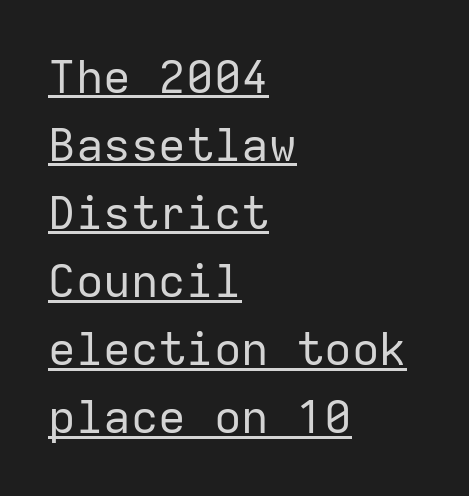
A student would call this left alignment; a typographer would say flush left, rag right. The tracking reads as untouched default to a designer's eye. Vertical spacing — default. Caption: lettering with a line underneath. Compared with a typical body face, this is equally light or lighter still. Notice how the stems are strictly vertical — no italics here.
